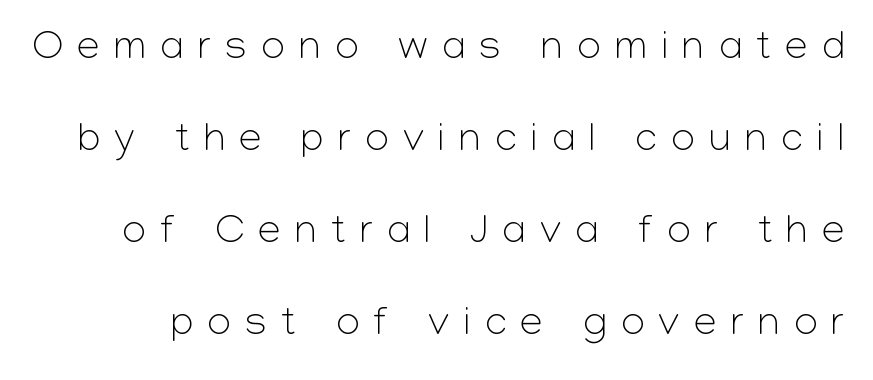
{"serif": "no", "italic": "no", "bold": "no", "weight": "light", "width": "normal", "stroke_contrast": "low", "x_height": "medium", "monospaced": "no", "underline": "no", "line_spacing": "loose", "line_spacing_ratio": 2.24, "letter_spacing": "wide", "letter_spacing_em": 0.35, "glyph_px": 41}
